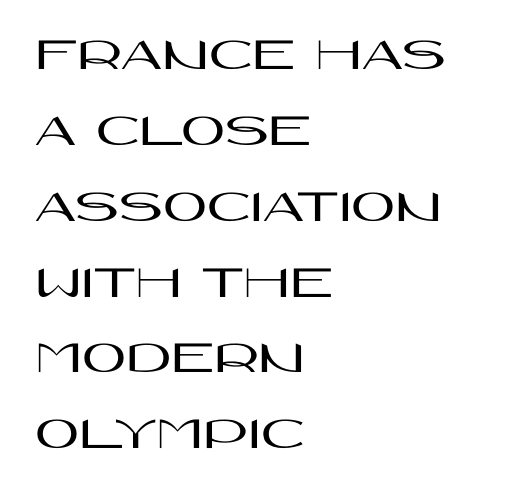
{"serif": "no", "italic": "no", "width": "wide", "stroke_contrast": "high", "x_height": "large", "monospaced": "no", "underline": "no", "align": "left", "line_spacing": "normal", "line_spacing_ratio": 1.58, "letter_spacing": "normal", "letter_spacing_em": 0.0, "glyph_px": 48}
